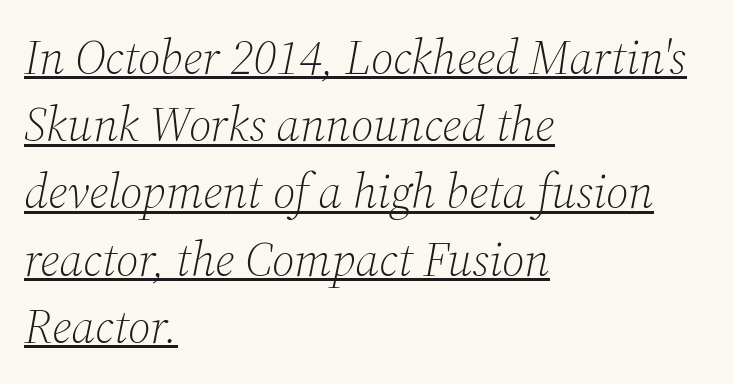
{"serif": "yes", "italic": "yes", "lean": "right", "slant_degrees": 12, "bold": "no", "weight": "light", "width": "normal", "stroke_contrast": "medium", "x_height": "medium", "monospaced": "no", "underline": "yes", "align": "left", "line_spacing": "normal", "line_spacing_ratio": 1.4, "letter_spacing": "normal", "letter_spacing_em": 0.0, "glyph_px": 48}
